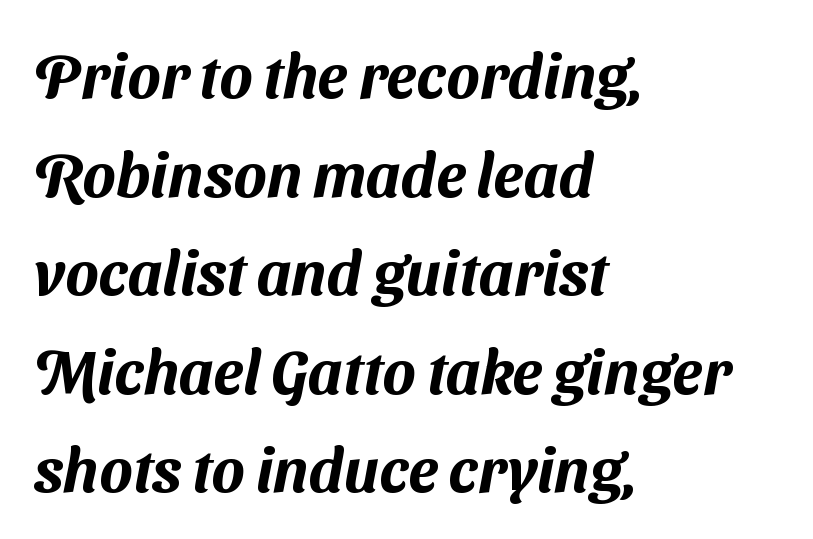
The image shows 62 px sans-serif type; set left-aligned, normal line spacing (1.59x), normal letter spacing, not underlined; medium stroke contrast and a medium x-height.
